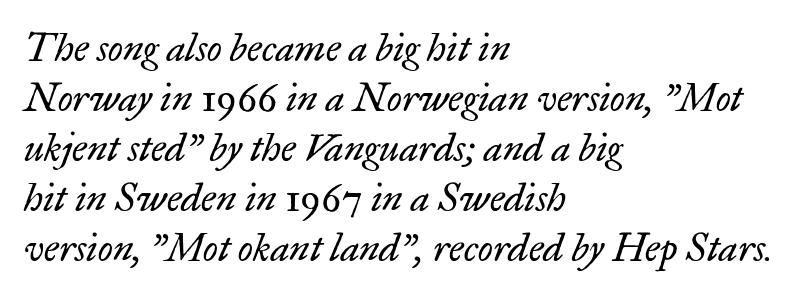
The image shows 39 px regular-weight serif type, italic (leaning right); set left-aligned, normal line spacing (1.28x), normal letter spacing, not underlined; low stroke contrast and a small x-height.
